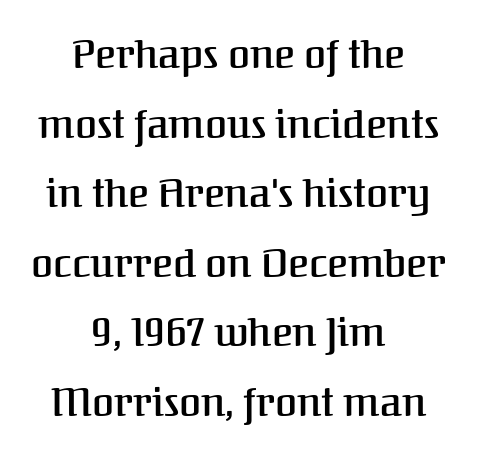
Q: Is the text bold? A: Semi-bold.
Q: Is the text italic (slanted)? A: No, it is upright.
Q: Is the typeface a serif or a sans-serif typeface? A: Serif.
Q: Is the text underlined? A: No.
Q: How is the paragraph aligned? A: Centered.
Q: Is the spacing between letters normal or unusually wide? A: Normal.
Q: Width (condensed, normal, or wide)? A: Normal.
Q: Stroke contrast? A: Medium.
Q: x-height? A: Medium.
Q: Monospaced? A: No.
